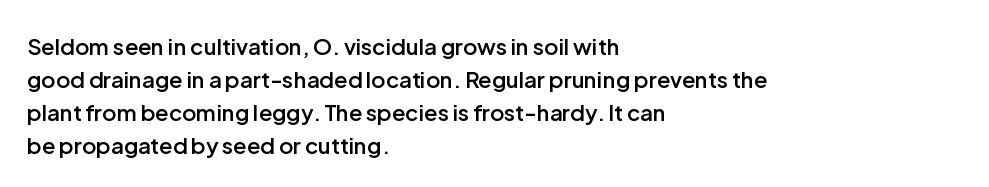
The image shows 22 px text type, upright; set left-aligned, normal line spacing (1.5x), normal letter spacing, not underlined.
